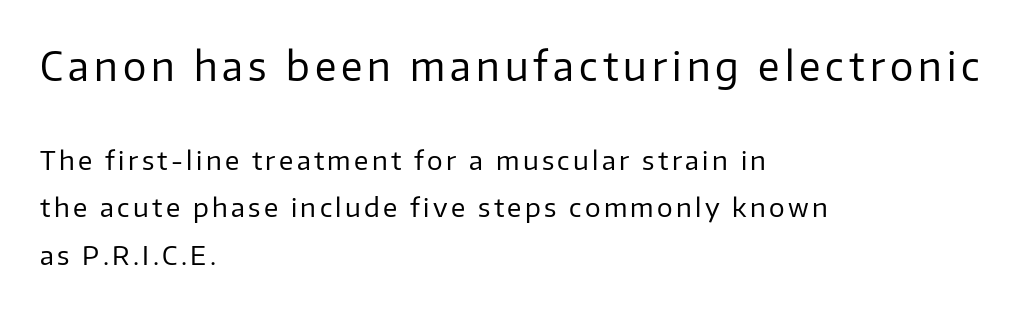
Q: Is the text bold? A: No.
Q: Is the text italic (slanted)? A: No, it is upright.
Q: Is the typeface a serif or a sans-serif typeface? A: Sans-serif.
Q: Is the text underlined? A: No.
Q: How is the paragraph aligned? A: Left-aligned.
Q: Which block of text is set in a larger size, the first (top) or the second (bottom)? A: The first (top) one.
Q: Width (condensed, normal, or wide)? A: Normal.
Q: Stroke contrast? A: Low.
Q: x-height? A: Medium.
Q: Monospaced? A: No.
